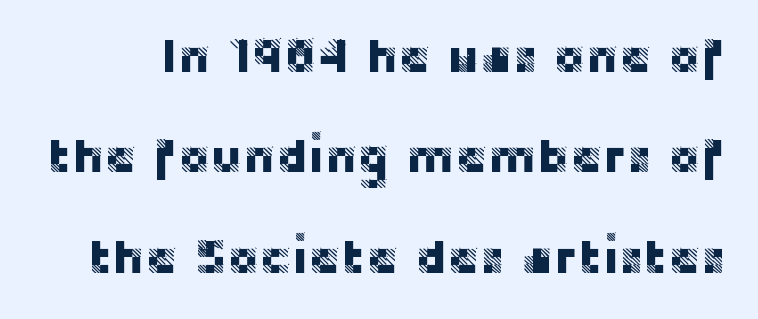
{"serif": "no", "italic": "no", "width": "normal", "stroke_contrast": "low", "x_height": "large", "monospaced": "no", "underline": "no", "line_spacing": "loose", "line_spacing_ratio": 2.05, "letter_spacing": "normal", "letter_spacing_em": 0.0, "glyph_px": 49}
